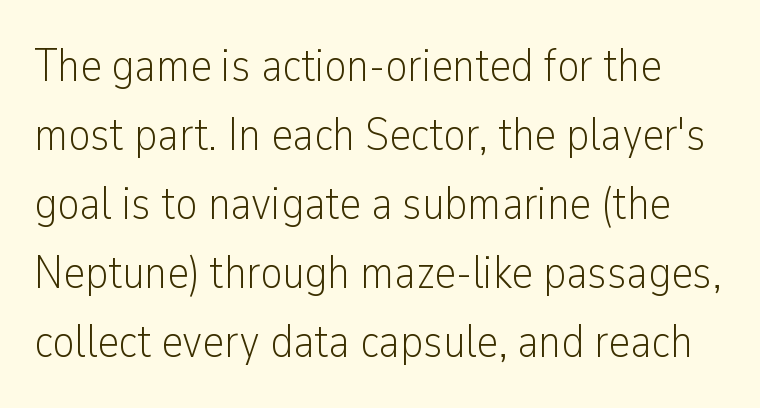
{"serif": "no", "italic": "no", "bold": "no", "weight": "light", "width": "condensed", "stroke_contrast": "low", "x_height": "medium", "monospaced": "no", "underline": "no", "line_spacing": "normal", "line_spacing_ratio": 1.5, "letter_spacing": "normal", "letter_spacing_em": 0.0, "glyph_px": 46}
